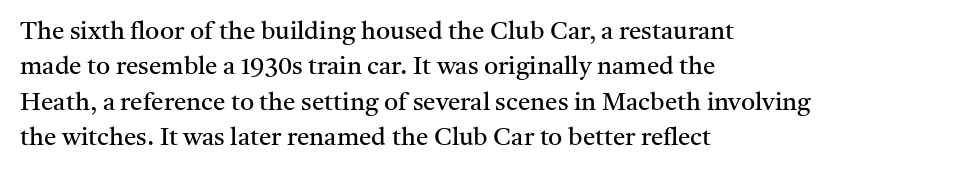
Plain, unruled lines of type. Is the type heavy? It reads as light-to-regular instead. Interline gaps are of average width in this sample. In terms of posture, this sample is upright. These lines are set flush left with a ragged right edge. Nothing unusual about the tracking: characters are spaced as the font intends.
